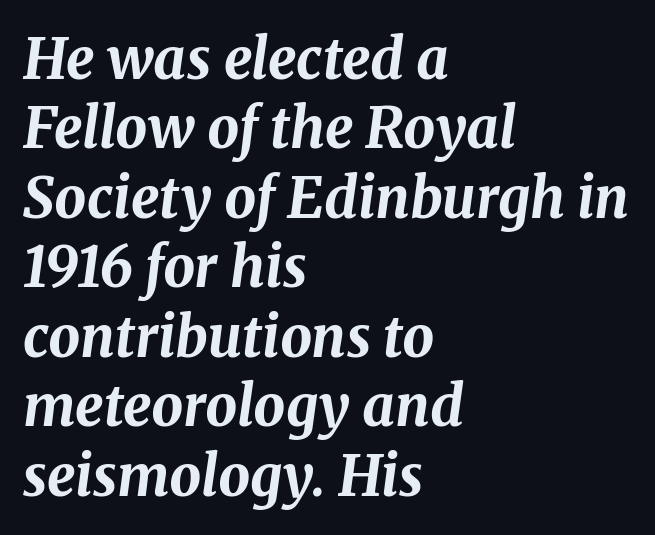
The image shows 56 px bold type, italic (leaning right); set left-aligned, line spacing 1.24x, normal letter spacing, not underlined; medium stroke contrast and a medium x-height.
